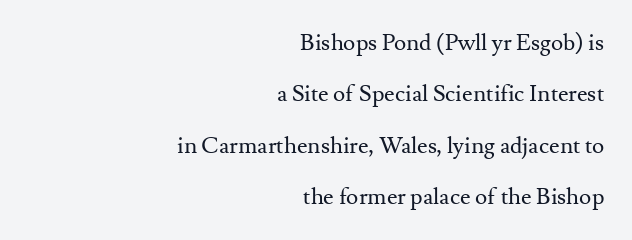
{"italic": "no", "bold": "no", "underline": "no", "align": "right", "line_spacing": "loose", "line_spacing_ratio": 2.23, "letter_spacing": "normal", "letter_spacing_em": 0.0, "glyph_px": 23}
